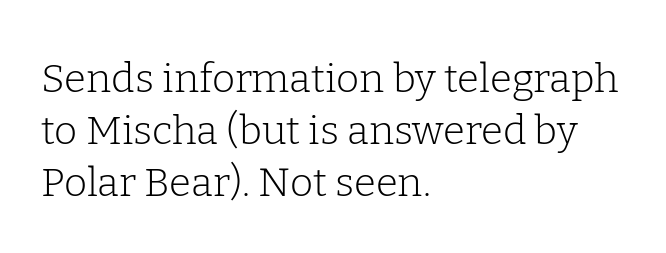
The image shows 40 px light serif type, upright; set left-aligned, normal line spacing (1.3x), normal letter spacing, not underlined; low stroke contrast and a medium x-height.
